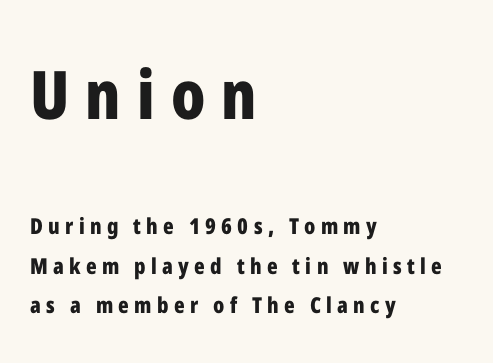
{"serif": "no", "italic": "no", "bold": "yes", "weight": "bold", "width": "condensed", "stroke_contrast": "low", "x_height": "medium", "monospaced": "no", "underline": "no", "align": "left", "line_spacing_ratio": 1.8, "letter_spacing": "wide", "letter_spacing_em": 0.24, "larger_block": "first", "size_ratio": 3.05, "glyph_px": 67}
